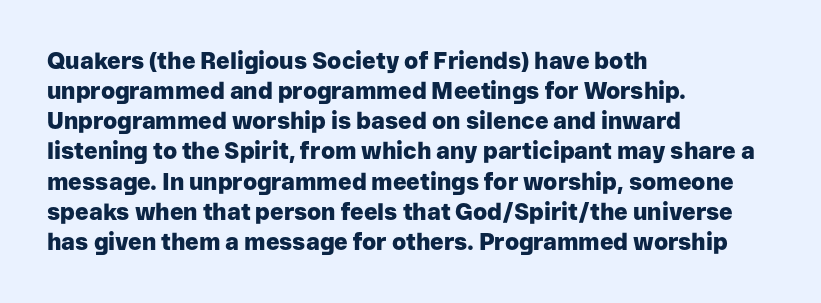
The image shows 23 px bold type, upright; set left-aligned, normal line spacing (1.31x), normal letter spacing, not underlined.
